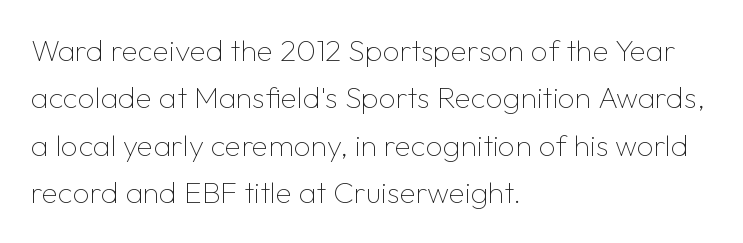
Q: Is the text bold? A: No.
Q: Is the text italic (slanted)? A: No, it is upright.
Q: Is the typeface a serif or a sans-serif typeface? A: Sans-serif.
Q: Is the text underlined? A: No.
Q: How is the paragraph aligned? A: Left-aligned.
Q: Is the spacing between letters normal or unusually wide? A: Normal.
Q: Is the spacing between lines tight, normal or loose? A: Normal.
Q: Width (condensed, normal, or wide)? A: Normal.
Q: Stroke contrast? A: Low.
Q: x-height? A: Medium.
Q: Monospaced? A: No.
